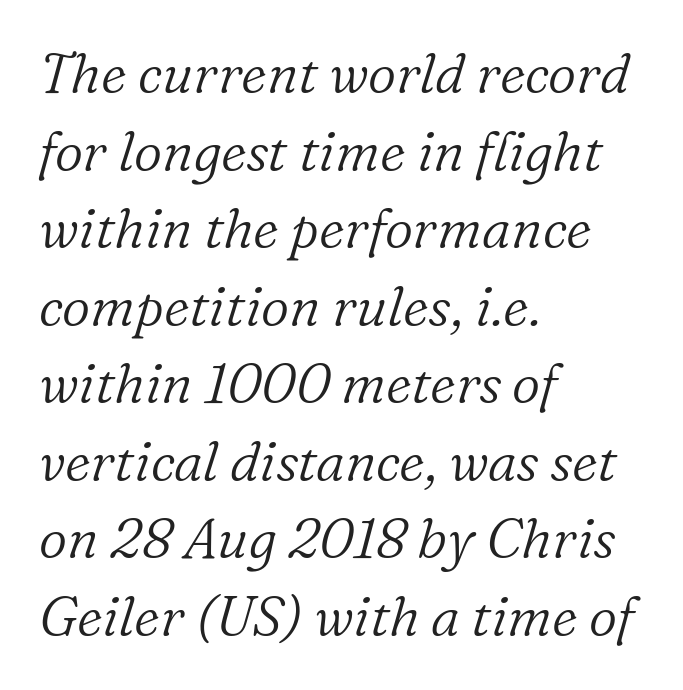
The image shows 55 px light serif type, italic (leaning right); set left-aligned, normal line spacing (1.41x), normal letter spacing, not underlined; low stroke contrast and a medium x-height.
